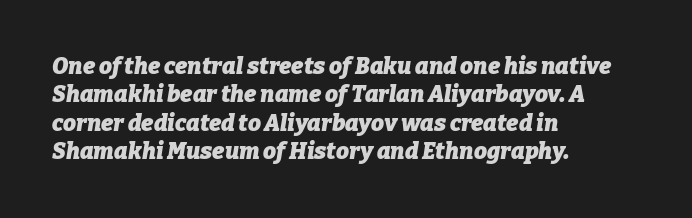
The image shows 23 px bold type, italic (leaning right); set left-aligned, line spacing 1.23x, normal letter spacing, not underlined.
